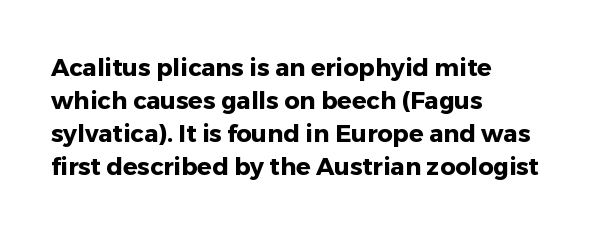
The image shows 24 px bold type, upright; set left-aligned, normal line spacing (1.38x), normal letter spacing, not underlined.
